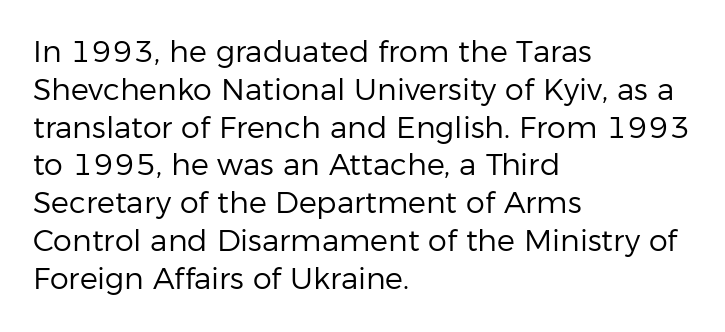
Letters have the restrained weight of plain body copy at most. Characters follow at the spacing the type designer built in. Honestly, there is no underline to notice here at all. The typesetter chose a ragged-right arrangement here. Character widths vary here, with narrow letters taking less room than wide ones. Normally led — the rows are evenly, conventionally spaced.
